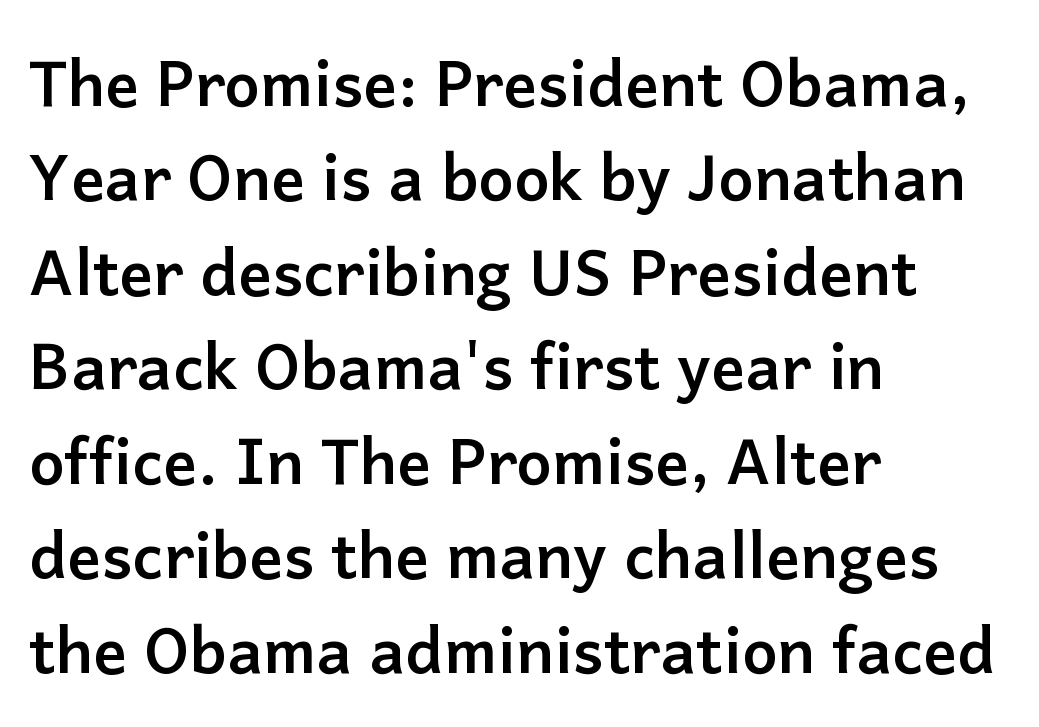
{"serif": "no", "italic": "no", "bold": "yes", "weight": "semibold", "width": "normal", "stroke_contrast": "low", "x_height": "medium", "monospaced": "no", "underline": "no", "align": "left", "line_spacing": "normal", "line_spacing_ratio": 1.5, "letter_spacing": "normal", "letter_spacing_em": 0.0, "glyph_px": 63}
